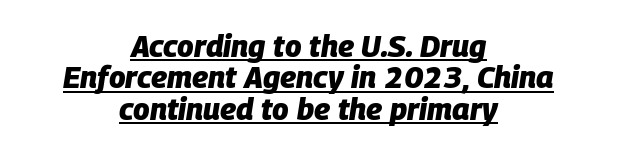
Here the designer chose a conventional face with non-uniform glyph widths. Bold? Absolutely — the strokes are thick and heavy. A centered setting, common on invitations and titles, is used for this passage. Does the lettering tilt? It does — this is italic.
